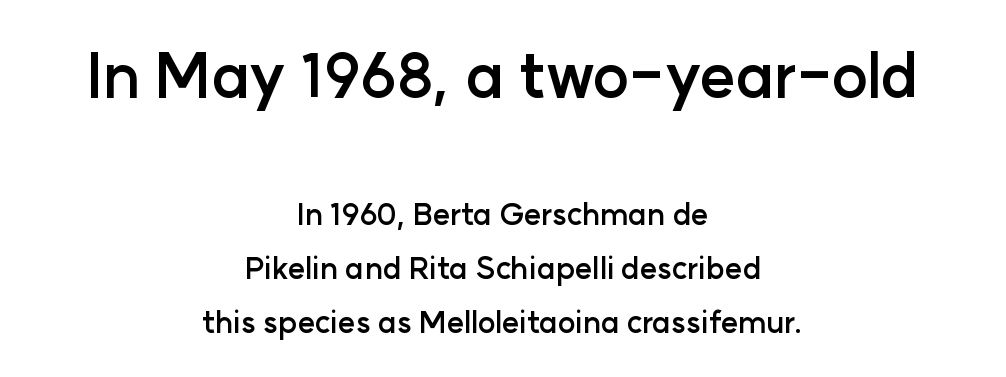
Q: Is the text bold? A: Yes.
Q: Is the text italic (slanted)? A: No, it is upright.
Q: Is the typeface a serif or a sans-serif typeface? A: Sans-serif.
Q: Is the text underlined? A: No.
Q: How is the paragraph aligned? A: Centered.
Q: Is the spacing between letters normal or unusually wide? A: Normal.
Q: Which block of text is set in a larger size, the first (top) or the second (bottom)? A: The first (top) one.
Q: Width (condensed, normal, or wide)? A: Normal.
Q: Stroke contrast? A: Low.
Q: x-height? A: Medium.
Q: Monospaced? A: No.
